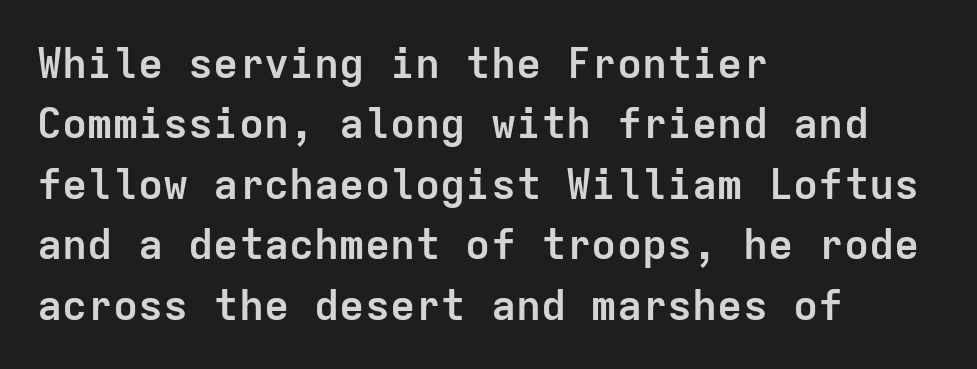
The image shows 42 px semibold sans-serif type, upright, monospaced; set left-aligned, normal line spacing (1.44x), normal letter spacing, not underlined; low stroke contrast and a medium x-height.
